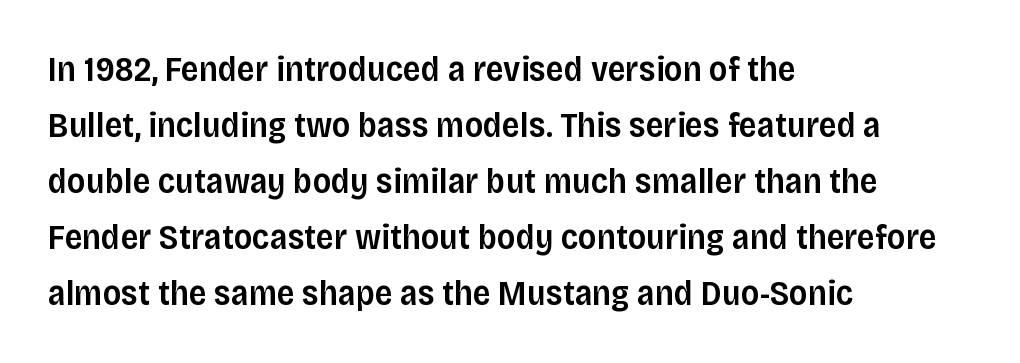
Q: Is the text bold? A: Semi-bold.
Q: Is the text italic (slanted)? A: No, it is upright.
Q: Is the typeface a serif or a sans-serif typeface? A: Sans-serif.
Q: Is the text underlined? A: No.
Q: How is the paragraph aligned? A: Left-aligned.
Q: Is the spacing between letters normal or unusually wide? A: Normal.
Q: Is the spacing between lines tight, normal or loose? A: Normal.
Q: Width (condensed, normal, or wide)? A: Normal.
Q: Stroke contrast? A: Low.
Q: x-height? A: Large.
Q: Monospaced? A: No.
